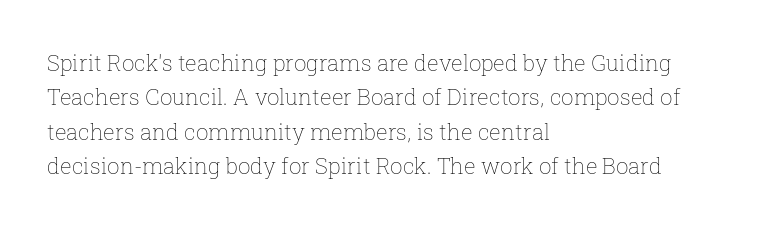
Q: Is the text bold? A: No.
Q: Is the text italic (slanted)? A: No, it is upright.
Q: Is the text underlined? A: No.
Q: How is the paragraph aligned? A: Left-aligned.
Q: Is the spacing between letters normal or unusually wide? A: Normal.
Q: Is the spacing between lines tight, normal or loose? A: Normal.
